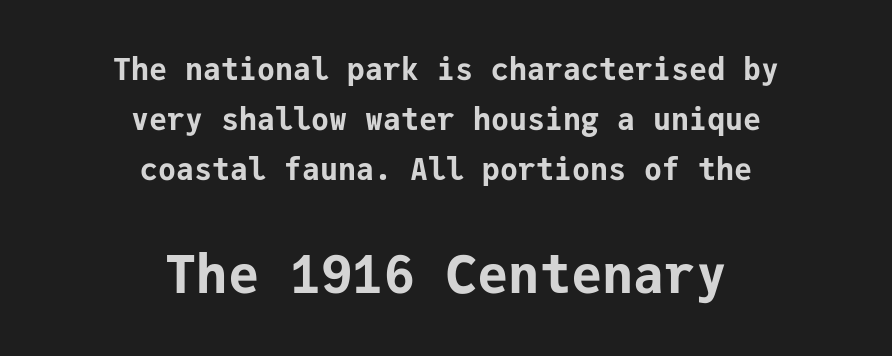
{"serif": "no", "italic": "no", "bold": "yes", "weight": "bold", "width": "normal", "stroke_contrast": "low", "x_height": "medium", "monospaced": "yes", "underline": "no", "align": "center", "line_spacing": "normal", "line_spacing_ratio": 1.67, "letter_spacing": "normal", "letter_spacing_em": 0.0, "larger_block": "second", "size_ratio": 1.73, "glyph_px": 52}
